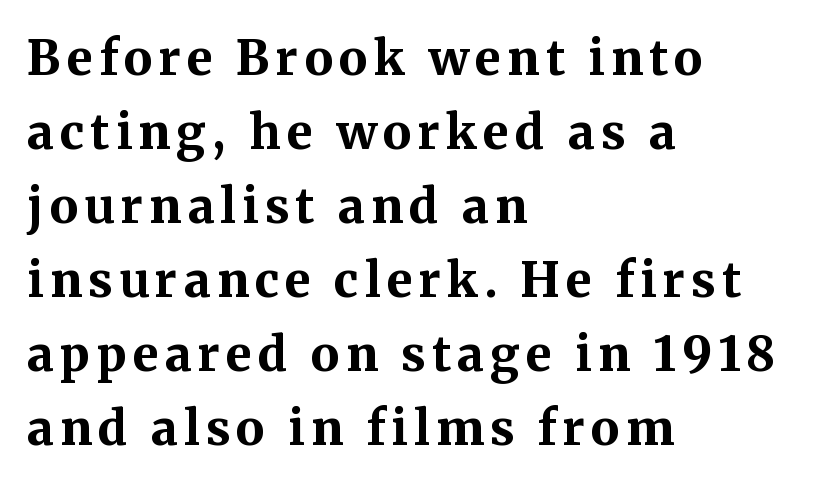
Q: Is the text bold? A: Yes.
Q: Is the text italic (slanted)? A: No, it is upright.
Q: Is the typeface a serif or a sans-serif typeface? A: Serif.
Q: Is the text underlined? A: No.
Q: How is the paragraph aligned? A: Left-aligned.
Q: Is the spacing between lines tight, normal or loose? A: Normal.
Q: Width (condensed, normal, or wide)? A: Normal.
Q: Stroke contrast? A: Medium.
Q: x-height? A: Medium.
Q: Monospaced? A: No.
